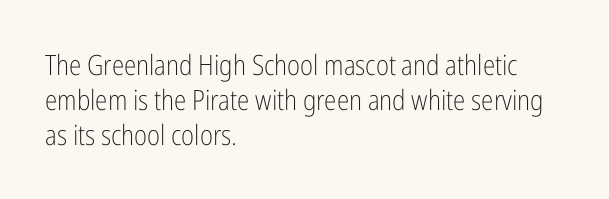
The image shows 28 px light, condensed sans-serif type, upright; set left-aligned, normal line spacing (1.25x), normal letter spacing, not underlined; low stroke contrast and a medium x-height.
